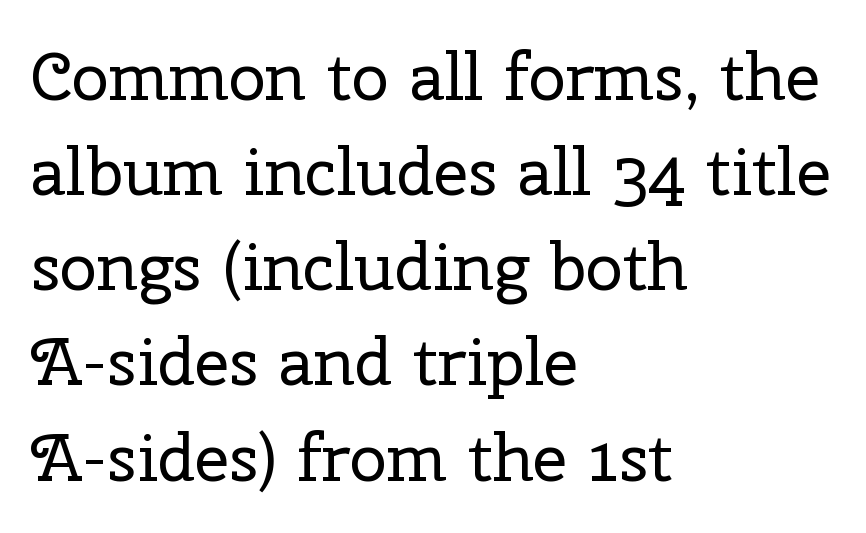
{"serif": "yes", "italic": "no", "bold": "no", "weight": "regular", "width": "normal", "stroke_contrast": "low", "x_height": "medium", "monospaced": "no", "underline": "no", "align": "left", "line_spacing": "normal", "line_spacing_ratio": 1.42, "letter_spacing": "normal", "letter_spacing_em": 0.0, "glyph_px": 67}
